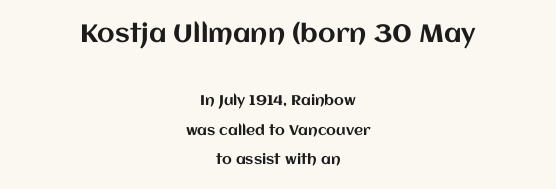
Decoration check: the copy has no underline. Which chunk is bigger? The first one — the top block dwarfs the bottom. Characters remain perfectly vertical along every line. Between one letter and the next there's only the usual sliver of space.
